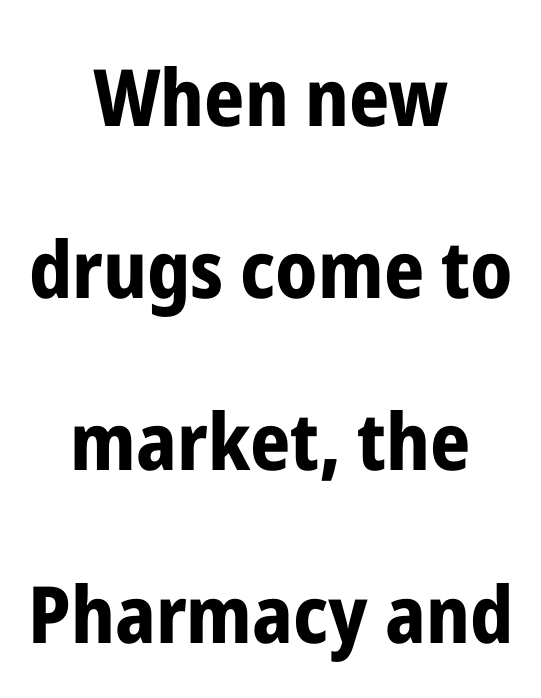
{"serif": "no", "italic": "no", "bold": "yes", "weight": "bold", "width": "condensed", "stroke_contrast": "low", "x_height": "medium", "monospaced": "no", "underline": "no", "align": "center", "line_spacing": "loose", "line_spacing_ratio": 2.18, "letter_spacing": "normal", "letter_spacing_em": 0.0, "glyph_px": 79}
